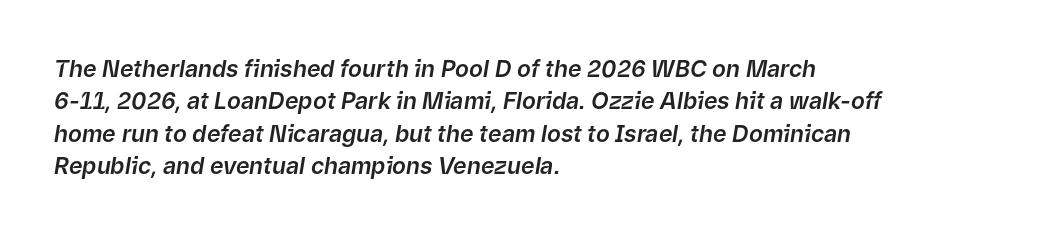
{"italic": "yes", "lean": "right", "slant_degrees": 9, "underline": "no", "align": "left", "line_spacing": "normal", "line_spacing_ratio": 1.41, "letter_spacing": "normal", "letter_spacing_em": 0.0, "glyph_px": 23}
